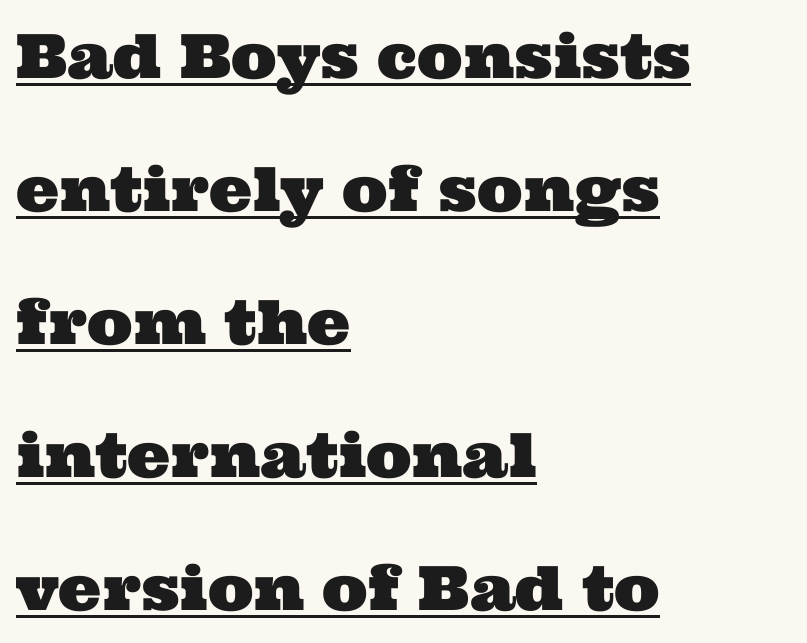
{"serif": "yes", "width": "wide", "stroke_contrast": "medium", "x_height": "medium", "monospaced": "no", "underline": "yes", "align": "left", "line_spacing": "loose", "line_spacing_ratio": 2.18, "letter_spacing": "normal", "letter_spacing_em": 0.0, "glyph_px": 61}
